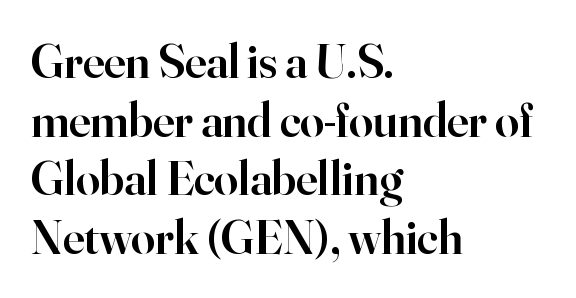
Q: Is the text bold? A: Semi-bold.
Q: Is the text italic (slanted)? A: No, it is upright.
Q: Is the typeface a serif or a sans-serif typeface? A: Serif.
Q: Is the text underlined? A: No.
Q: How is the paragraph aligned? A: Left-aligned.
Q: Is the spacing between letters normal or unusually wide? A: Normal.
Q: Width (condensed, normal, or wide)? A: Normal.
Q: Stroke contrast? A: High.
Q: x-height? A: Small.
Q: Monospaced? A: No.
